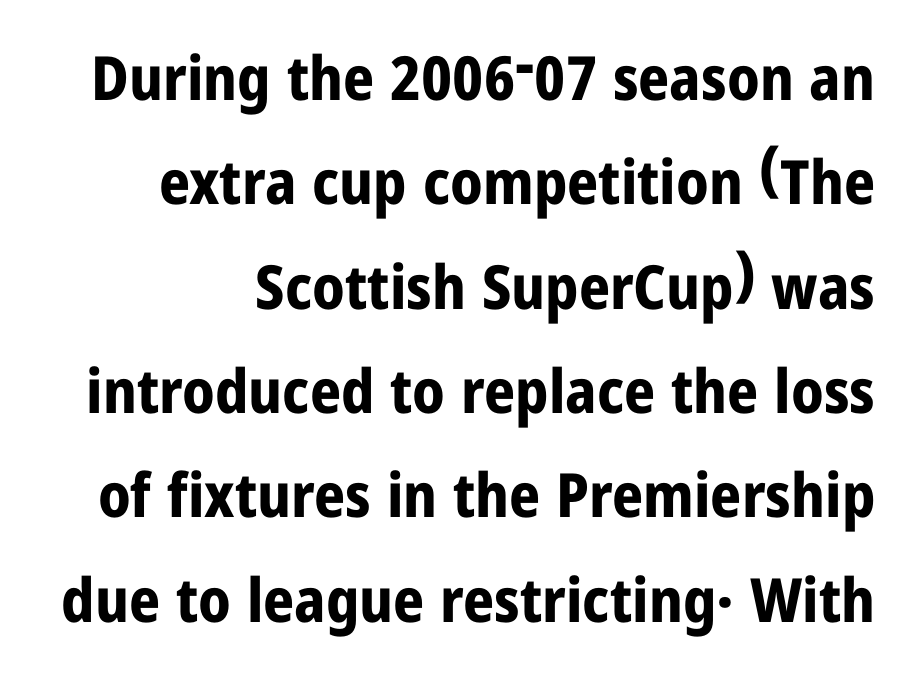
The type is set solid horizontally, with unmodified tracking. Ordinary non-slanted type is in use. Note the varied advance widths — an 'i' is clearly narrower than an 'm'. Classification — sans serif. The space beneath each line is pristine and unruled. The glyphs have the mass of a bold cut.
